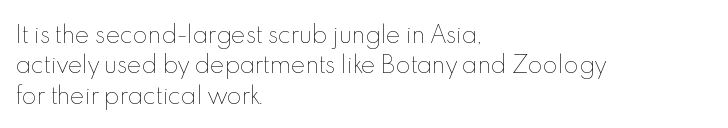
The image shows 22 px text type, upright; set left-aligned, normal line spacing (1.38x), normal letter spacing, not underlined.
